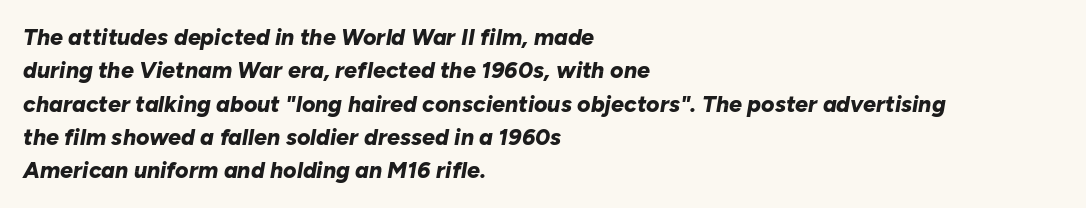
The image shows 23 px bold type, italic (leaning right); set left-aligned, normal line spacing (1.45x), normal letter spacing, not underlined.
